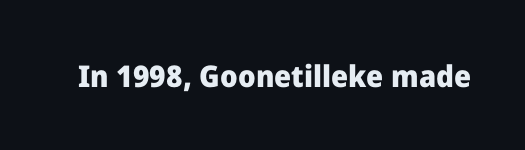
The image shows 30 px heavy sans-serif type, upright; set normal letter spacing, not underlined; low stroke contrast and a medium x-height.
